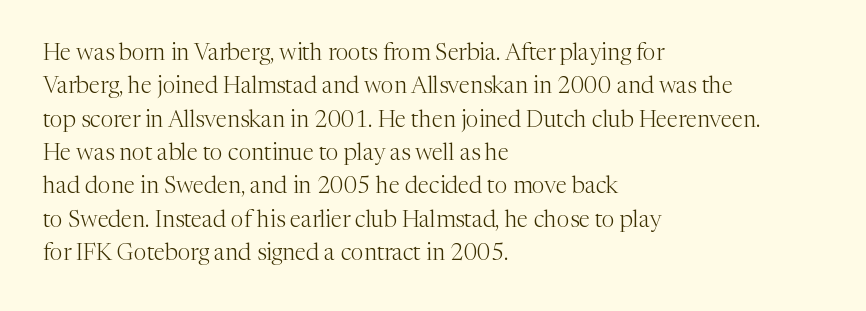
Q: Is the text bold? A: No.
Q: Is the text italic (slanted)? A: No, it is upright.
Q: Is the text underlined? A: No.
Q: How is the paragraph aligned? A: Left-aligned.
Q: Is the spacing between letters normal or unusually wide? A: Normal.
Q: Is the spacing between lines tight, normal or loose? A: Normal.
